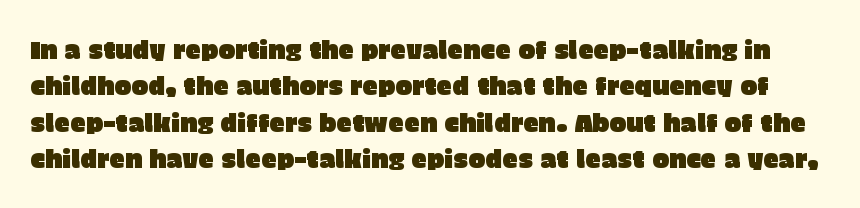
{"italic": "no", "underline": "no", "line_spacing": "normal", "line_spacing_ratio": 1.46, "letter_spacing": "normal", "letter_spacing_em": 0.0, "glyph_px": 25}
